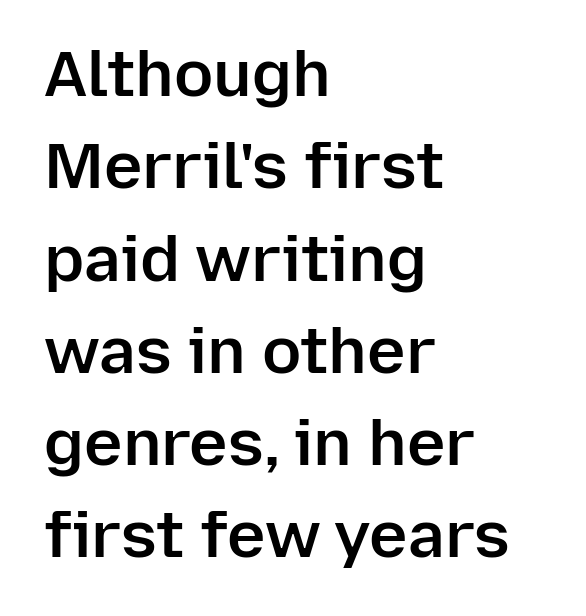
The image shows 65 px semibold sans-serif type, upright; set left-aligned, normal line spacing (1.42x), normal letter spacing, not underlined; low stroke contrast and a medium x-height.
